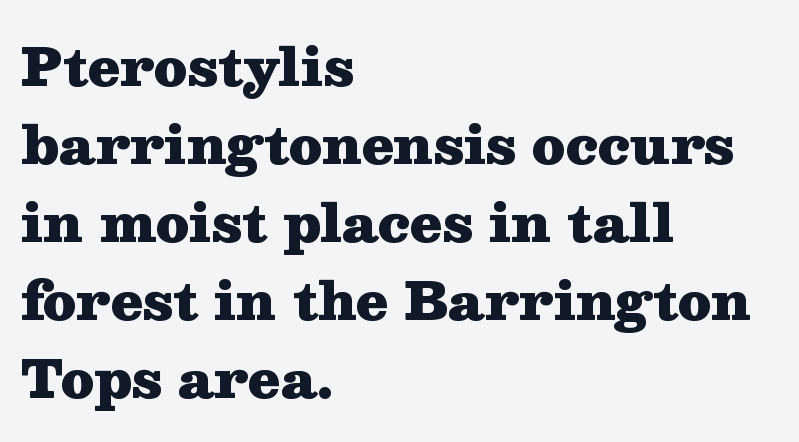
{"serif": "yes", "italic": "no", "bold": "yes", "weight": "heavy", "width": "wide", "stroke_contrast": "medium", "x_height": "medium", "monospaced": "no", "underline": "no", "align": "left", "line_spacing": "normal", "line_spacing_ratio": 1.5, "letter_spacing": "normal", "letter_spacing_em": 0.0, "glyph_px": 52}
